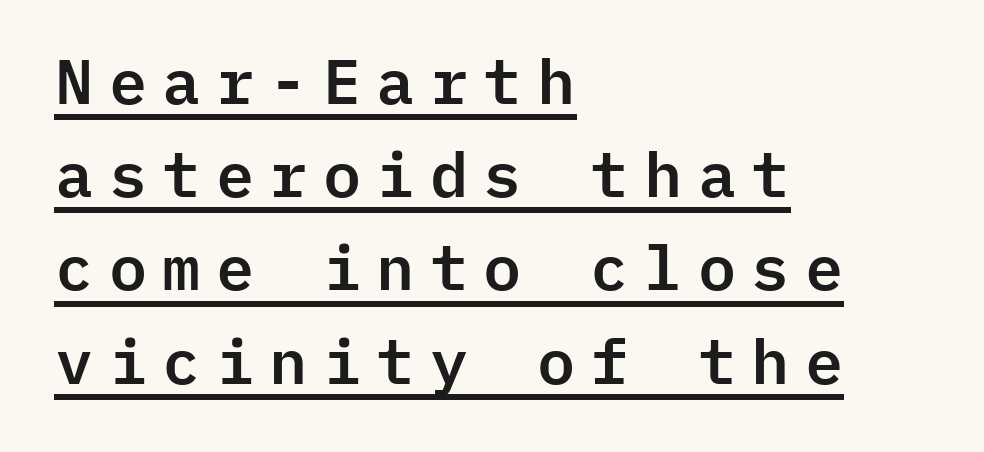
{"serif": "no", "italic": "no", "width": "normal", "stroke_contrast": "low", "x_height": "medium", "monospaced": "yes", "underline": "yes", "align": "left", "line_spacing": "normal", "line_spacing_ratio": 1.48, "letter_spacing": "wide", "letter_spacing_em": 0.21, "glyph_px": 63}
